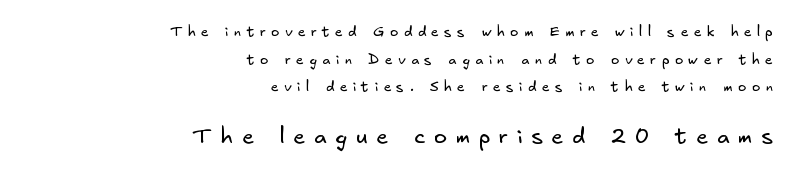
{"bold": "no", "underline": "no", "align": "right", "line_spacing": "loose", "line_spacing_ratio": 1.97, "letter_spacing": "wide", "letter_spacing_em": 0.39, "larger_block": "second", "size_ratio": 1.57, "glyph_px": 22}
